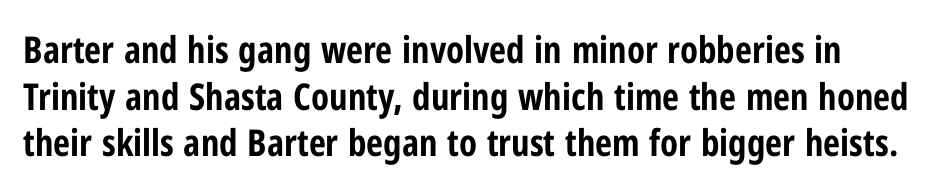
Q: Is the text bold? A: Yes.
Q: Is the text italic (slanted)? A: No, it is upright.
Q: Is the typeface a serif or a sans-serif typeface? A: Sans-serif.
Q: Is the text underlined? A: No.
Q: Is the spacing between letters normal or unusually wide? A: Normal.
Q: Is the spacing between lines tight, normal or loose? A: Normal.
Q: Width (condensed, normal, or wide)? A: Condensed.
Q: Stroke contrast? A: Low.
Q: x-height? A: Medium.
Q: Monospaced? A: No.
